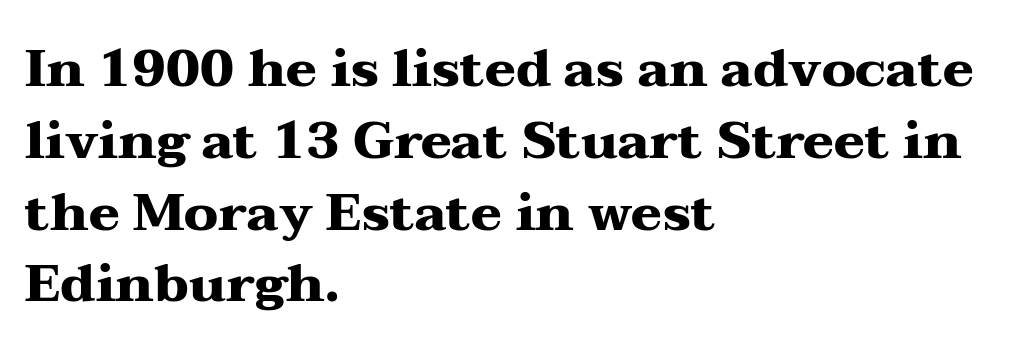
The image shows 52 px heavy, wide serif type, upright; set left-aligned, normal line spacing (1.38x), normal letter spacing, not underlined; medium stroke contrast and a medium x-height.
